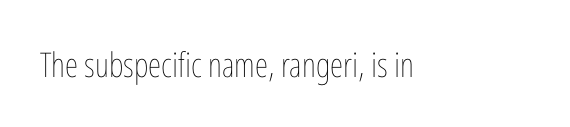
Q: Is the text bold? A: No.
Q: Is the text italic (slanted)? A: No, it is upright.
Q: Is the text underlined? A: No.
Q: Is the spacing between letters normal or unusually wide? A: Normal.
Q: Width (condensed, normal, or wide)? A: Condensed.
Q: Stroke contrast? A: Low.
Q: x-height? A: Medium.
Q: Monospaced? A: No.
